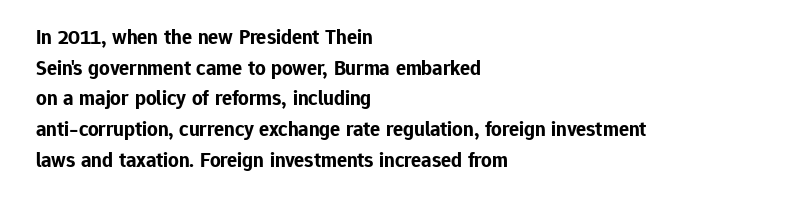
The image shows 21 px bold type, upright; set left-aligned, normal line spacing (1.46x), normal letter spacing, not underlined.
